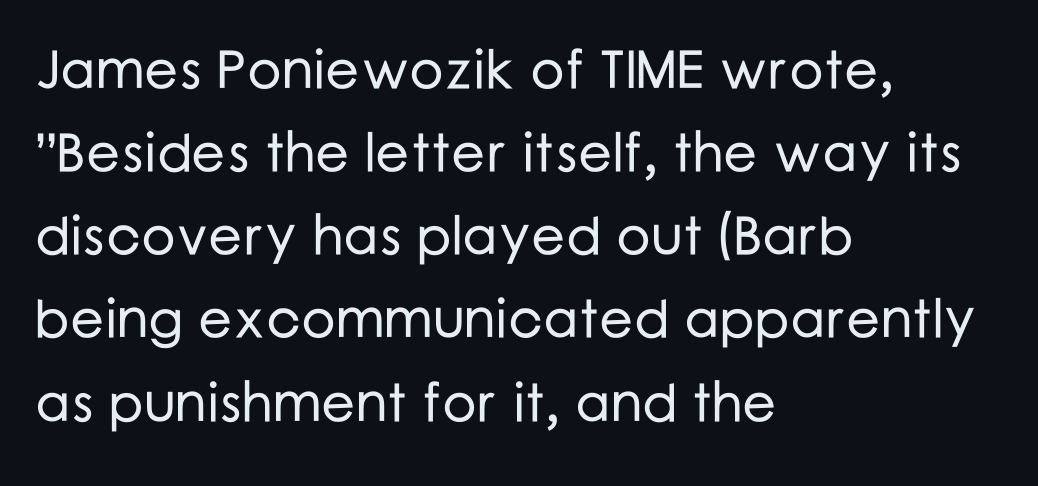
The image shows 54 px sans-serif type, upright; set left-aligned, normal line spacing (1.54x), normal letter spacing, not underlined; low stroke contrast and a medium x-height.
